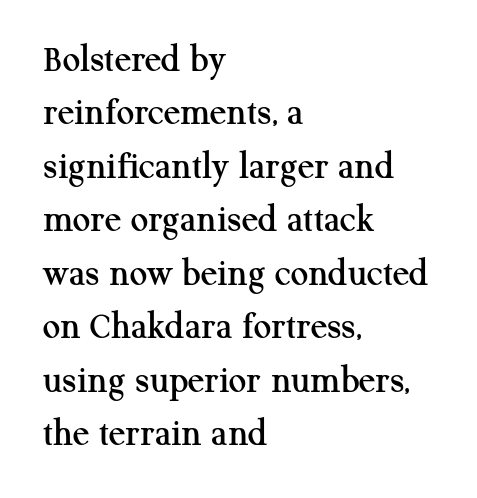
Examine the stroke ends and you'll spot serifs. Posture: straight, roman, zero tilt. Looks like regular typesetting: each glyph gets only the width it needs. A clean baseline with only descenders dipping below it. Typeset ragged right — the left edge is the straight one.
